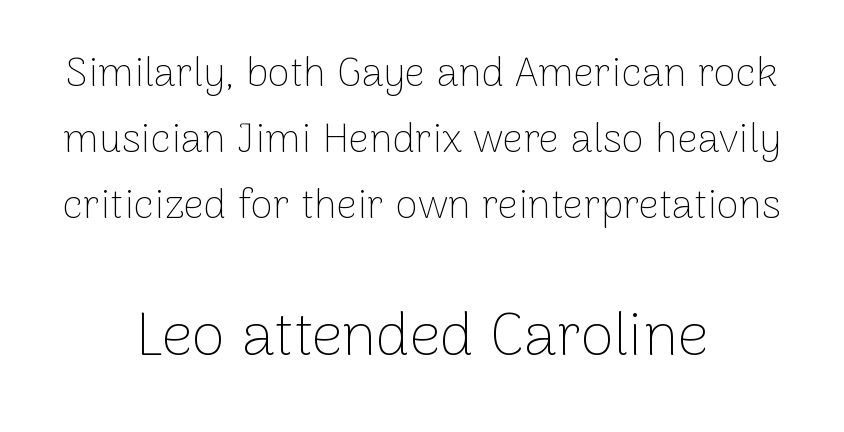
Do the characters align in a grid? No, the font is proportional. Grotesque or geometric, the face here clearly has no serifs. Descender tails drop into unmarked territory. Standard letterfit; no display-style spreading of the glyphs. Posture: upright roman. Casual observation: everything's sitting right in the middle.
